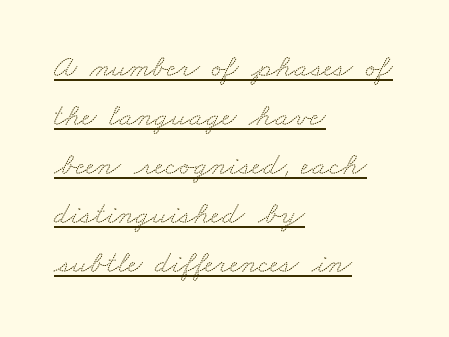
The image shows 32 px wide serif type; set left-aligned, normal line spacing (1.53x), normal letter spacing, underlined; medium stroke contrast and a small x-height.
